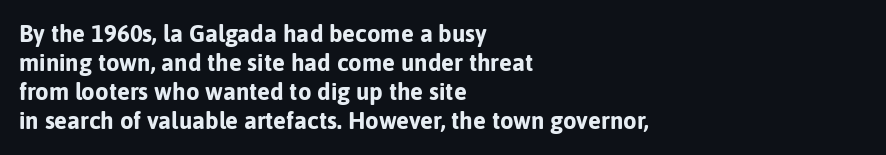
Bold? Absolutely — the strokes are thick and heavy. These lines are set flush left with a ragged right edge. Each row of text sits above clean, open space. There is no visible air inserted between adjacent glyphs. The type sits square on the baseline with zero lean.
